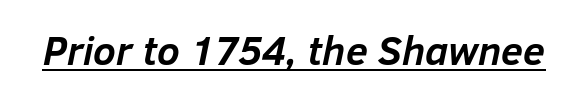
The image shows 40 px semibold type, italic (leaning right); set normal letter spacing, underlined; low stroke contrast and a medium x-height.
